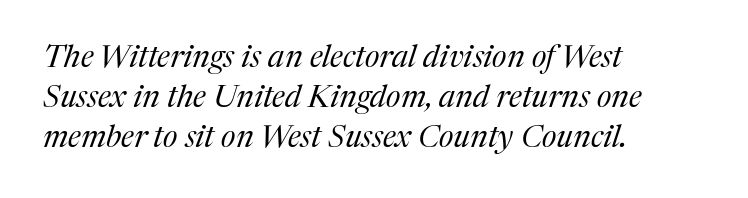
Q: Is the text bold? A: No.
Q: Is the text italic (slanted)? A: Yes, it leans right by about 17 degrees.
Q: Is the typeface a serif or a sans-serif typeface? A: Serif.
Q: Is the text underlined? A: No.
Q: How is the paragraph aligned? A: Left-aligned.
Q: Is the spacing between letters normal or unusually wide? A: Normal.
Q: Is the spacing between lines tight, normal or loose? A: Normal.
Q: Width (condensed, normal, or wide)? A: Normal.
Q: Stroke contrast? A: Medium.
Q: x-height? A: Medium.
Q: Monospaced? A: No.
